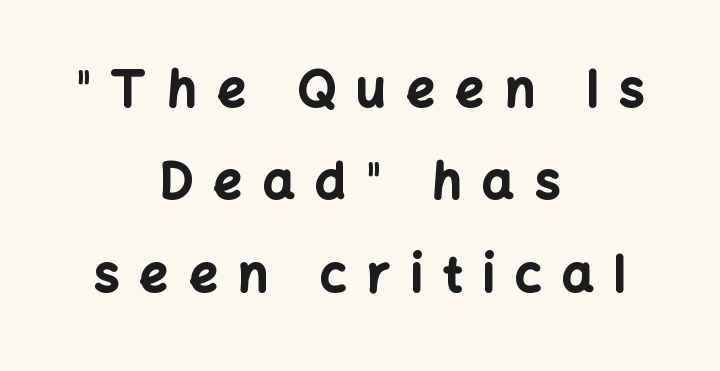
Q: Is the text bold? A: Yes.
Q: Is the text italic (slanted)? A: No, it is upright.
Q: Is the typeface a serif or a sans-serif typeface? A: Sans-serif.
Q: Is the text underlined? A: No.
Q: How is the paragraph aligned? A: Centered.
Q: Is the spacing between letters normal or unusually wide? A: Unusually wide.
Q: Width (condensed, normal, or wide)? A: Normal.
Q: Stroke contrast? A: Low.
Q: x-height? A: Medium.
Q: Monospaced? A: No.
